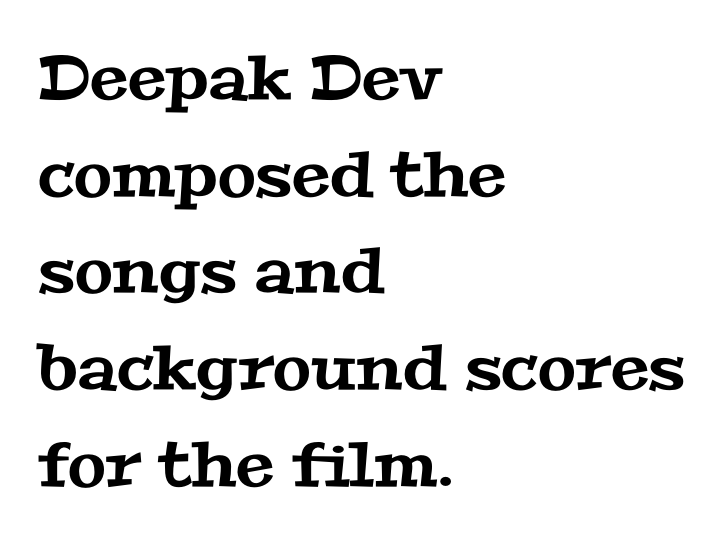
The image shows 62 px wide serif type; set left-aligned, normal line spacing (1.56x), normal letter spacing, not underlined; medium stroke contrast and a medium x-height.
